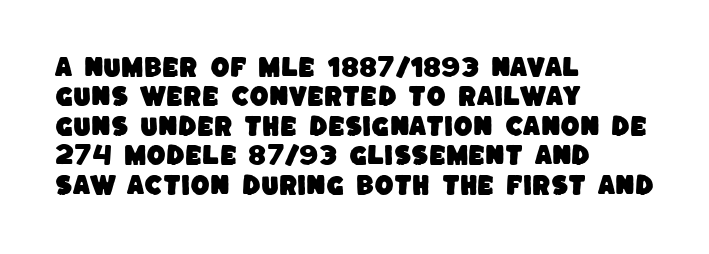
{"underline": "no", "align": "left", "line_spacing": "normal", "line_spacing_ratio": 1.34, "letter_spacing": "normal", "letter_spacing_em": 0.0, "glyph_px": 22}
